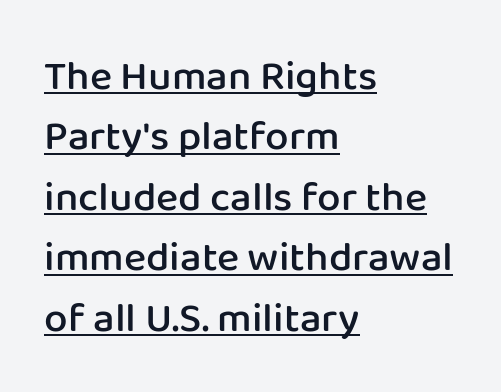
{"serif": "no", "italic": "no", "bold": "semi", "weight": "semibold", "width": "normal", "stroke_contrast": "low", "x_height": "medium", "monospaced": "no", "underline": "yes", "align": "left", "line_spacing": "normal", "line_spacing_ratio": 1.44, "letter_spacing": "normal", "letter_spacing_em": 0.0, "glyph_px": 42}
